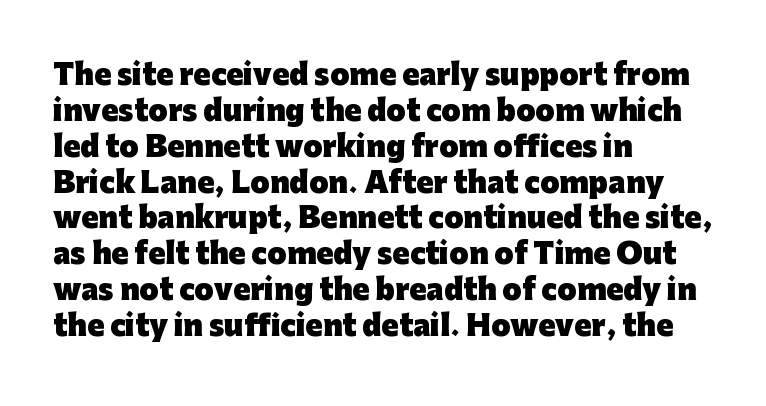
The designer left line spacing at the default. Visually the block forms a straight wall on the left and a jagged coastline on the right. Looks like regular typesetting: each glyph gets only the width it needs. The line texture is even and compact thanks to regular tracking. The space beneath each line is pristine and unruled. This is sans-serif lettering, the kind often seen on screens and signage.
